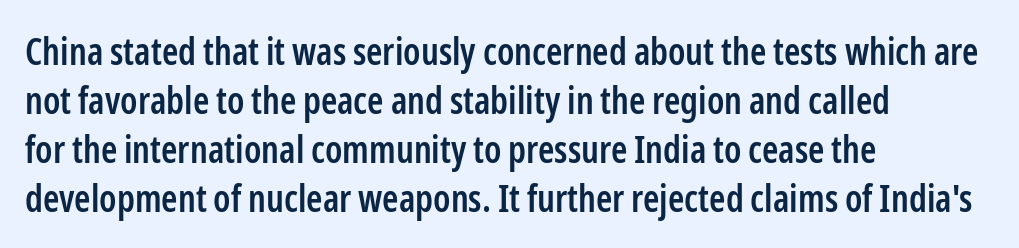
The image shows 37 px semibold, condensed sans-serif type, upright; set left-aligned, normal line spacing (1.32x), normal letter spacing, not underlined; low stroke contrast and a medium x-height.
